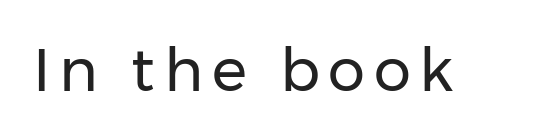
Lines of text with bare space underneath. Ascenders rise straight up at ninety degrees. Varying glyph widths throughout — classic text-font behaviour. Bold? No — there's no thickening of the strokes.
